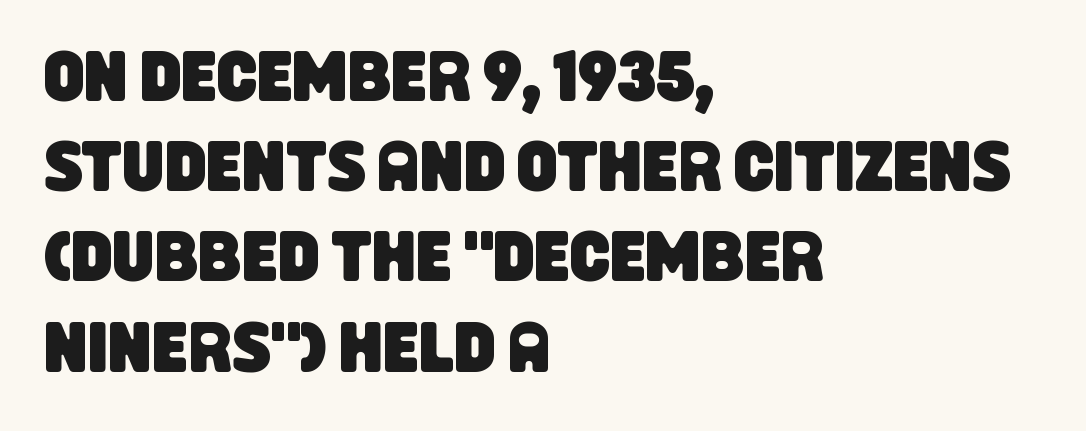
Line beginnings align vertically; line endings do not. The face used here is proportionally spaced, like ordinary book or web type. Lines of text with bare space underneath. Stroke terminals: plain, sans-serif.
